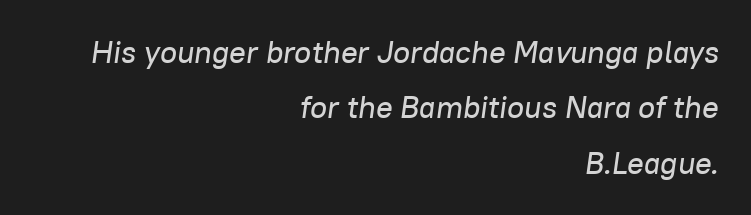
{"italic": "yes", "lean": "right", "slant_degrees": 8, "width": "normal", "stroke_contrast": "low", "x_height": "medium", "monospaced": "no", "underline": "no", "align": "right", "line_spacing_ratio": 1.79, "letter_spacing": "normal", "letter_spacing_em": 0.0, "glyph_px": 31}
